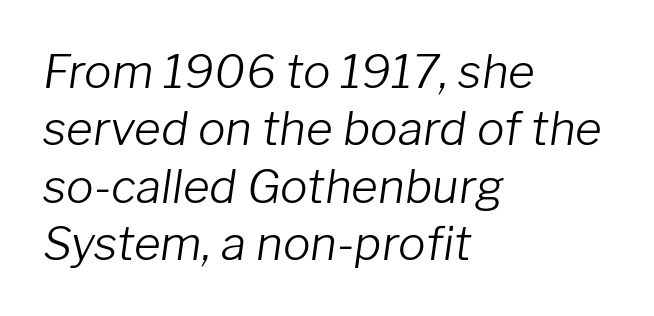
The image shows 46 px light type, italic (leaning right); set left-aligned, normal line spacing (1.25x), normal letter spacing, not underlined; low stroke contrast and a medium x-height.
